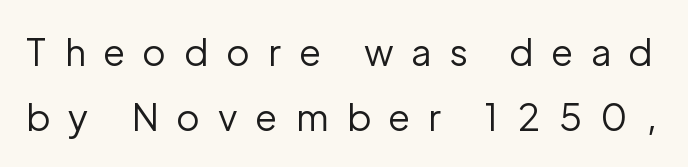
The image shows 37 px regular-weight sans-serif type, upright; set line spacing 1.76x, unusually wide letter spacing (+0.5 em), not underlined; low stroke contrast and a medium x-height.
